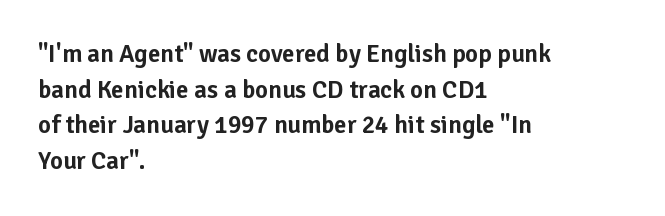
Q: Is the text italic (slanted)? A: No, it is upright.
Q: Is the text underlined? A: No.
Q: How is the paragraph aligned? A: Left-aligned.
Q: Is the spacing between letters normal or unusually wide? A: Normal.
Q: Is the spacing between lines tight, normal or loose? A: Normal.
